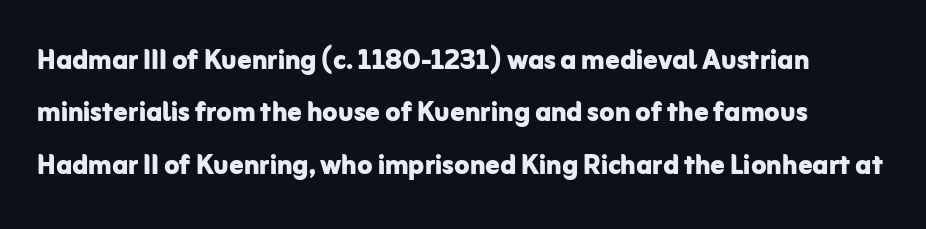
The image shows 35 px bold sans-serif type, upright; set normal line spacing (1.5x), normal letter spacing, not underlined; low stroke contrast and a medium x-height.
